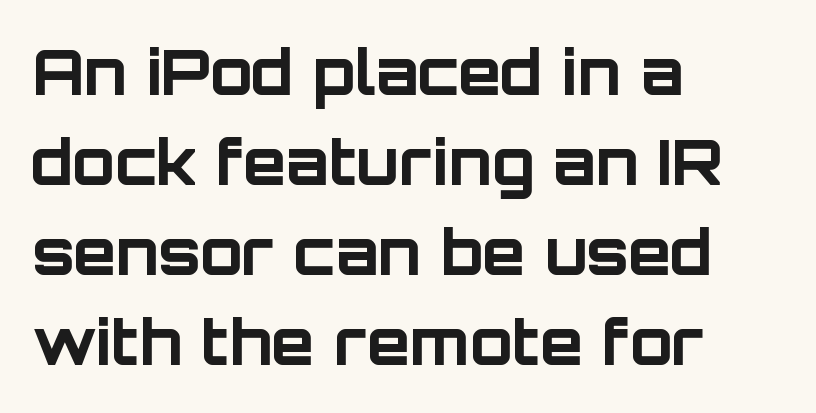
{"serif": "no", "italic": "no", "bold": "yes", "weight": "bold", "width": "normal", "stroke_contrast": "low", "x_height": "large", "monospaced": "no", "underline": "no", "align": "left", "line_spacing": "normal", "line_spacing_ratio": 1.45, "letter_spacing": "normal", "letter_spacing_em": 0.0, "glyph_px": 62}
